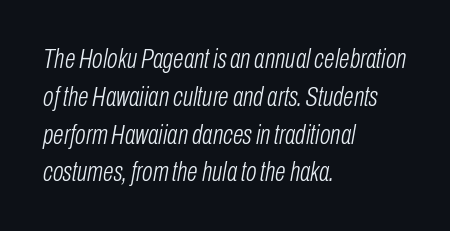
{"italic": "yes", "lean": "right", "slant_degrees": 10, "bold": "no", "weight": "light", "width": "condensed", "stroke_contrast": "low", "x_height": "medium", "monospaced": "no", "underline": "no", "align": "left", "line_spacing": "normal", "line_spacing_ratio": 1.35, "letter_spacing": "normal", "letter_spacing_em": 0.0, "glyph_px": 28}
